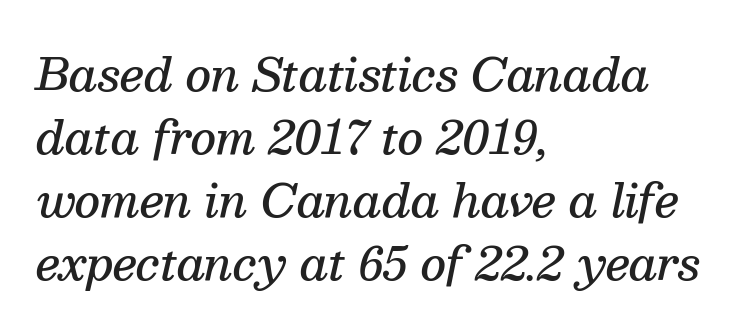
Q: Is the text bold? A: Semi-bold.
Q: Is the text italic (slanted)? A: Yes, it leans right by about 13 degrees.
Q: Is the typeface a serif or a sans-serif typeface? A: Serif.
Q: Is the text underlined? A: No.
Q: How is the paragraph aligned? A: Left-aligned.
Q: Is the spacing between letters normal or unusually wide? A: Normal.
Q: Is the spacing between lines tight, normal or loose? A: Normal.
Q: Width (condensed, normal, or wide)? A: Normal.
Q: Stroke contrast? A: Medium.
Q: x-height? A: Medium.
Q: Monospaced? A: No.
